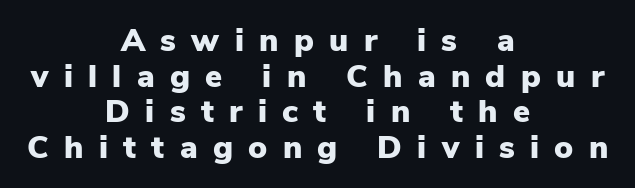
Is the block centered? Yes — each line is placed symmetrically about the middle. You could not count columns in this text — the font is proportionally spaced. Serifs: no, the terminals of the letterforms are clean. Anything drawn beneath the words? Only blank space. Is there any slant? The stems are plumb. This rendering widens character spacing well past its baseline value.
